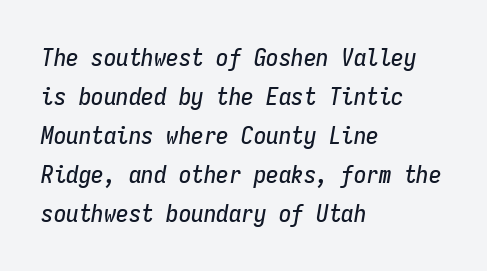
Q: Is the text italic (slanted)? A: Yes, it leans right by about 9 degrees.
Q: Is the text underlined? A: No.
Q: How is the paragraph aligned? A: Left-aligned.
Q: Is the spacing between letters normal or unusually wide? A: Normal.
Q: Is the spacing between lines tight, normal or loose? A: Normal.
